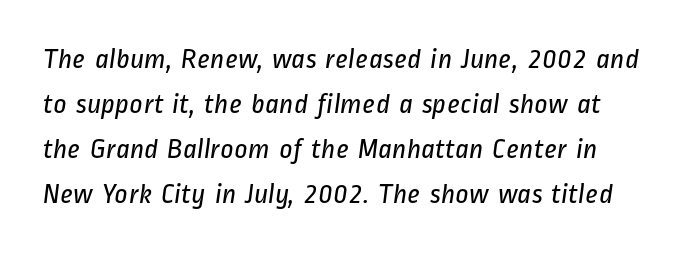
{"serif": "no", "bold": "no", "weight": "regular", "width": "condensed", "stroke_contrast": "low", "x_height": "medium", "monospaced": "no", "underline": "no", "line_spacing": "normal", "line_spacing_ratio": 1.55, "letter_spacing": "normal", "letter_spacing_em": 0.0, "glyph_px": 29}
